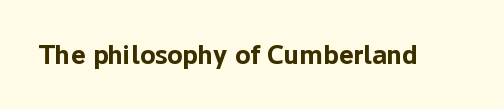
{"serif": "no", "italic": "no", "bold": "yes", "weight": "bold", "width": "normal", "stroke_contrast": "low", "x_height": "medium", "monospaced": "no", "underline": "no", "letter_spacing": "normal", "letter_spacing_em": 0.0, "glyph_px": 28}
